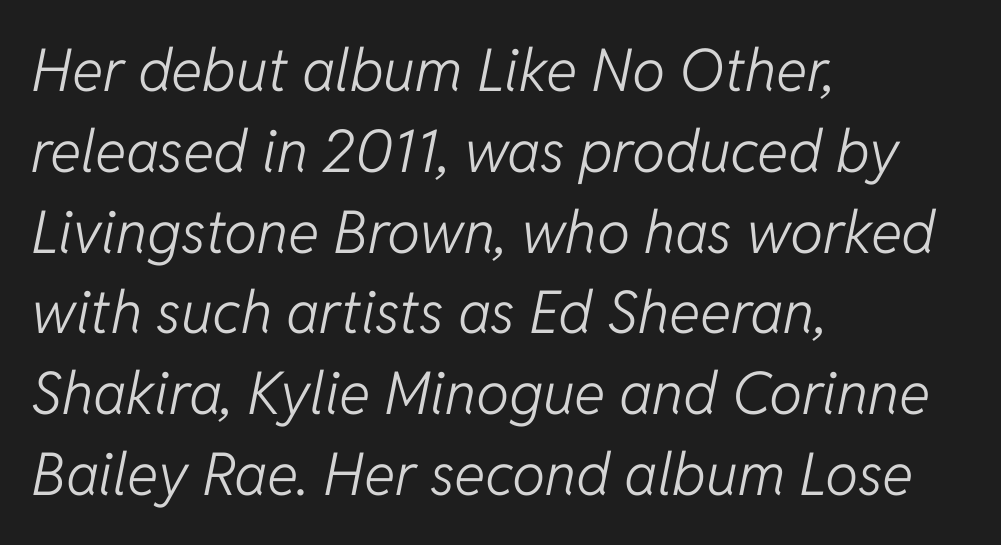
Posture: slanted. You could not count columns in this text — the font is proportionally spaced. The weight would be labelled regular, book, light, or lighter still. One glance says typical: line gaps are just what's usual. The type is set solid horizontally, with unmodified tracking. Horizontal alignment here is leftward, the default for most running prose.
